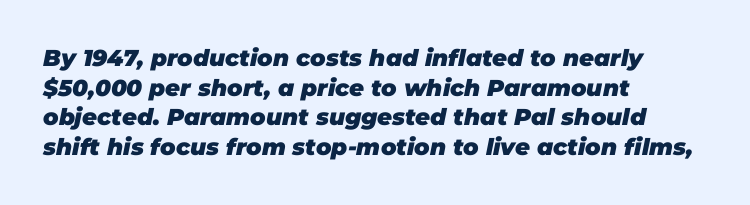
The image shows 23 px bold type, italic (leaning right); set left-aligned, normal line spacing (1.29x), normal letter spacing, not underlined.
